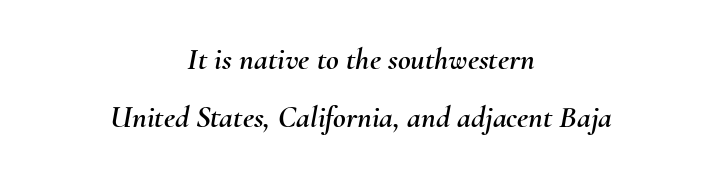
Inter-character spacing is left at the font's built-in metrics. Just letters on the line, the space beneath them empty. Notice how the stems are inclined rather than vertical — that's the hallmark of italics. Compared with a flush-left layout, this one balances lines on the center instead. Think of a printed novel: that variable character pitch is what you see here.
